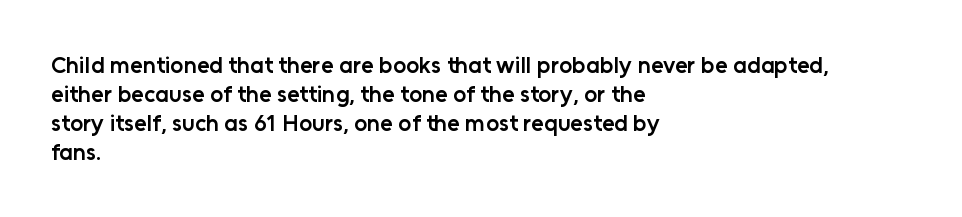
{"italic": "no", "bold": "semi", "underline": "no", "align": "left", "line_spacing": "normal", "line_spacing_ratio": 1.26, "letter_spacing": "normal", "letter_spacing_em": 0.0, "glyph_px": 23}
